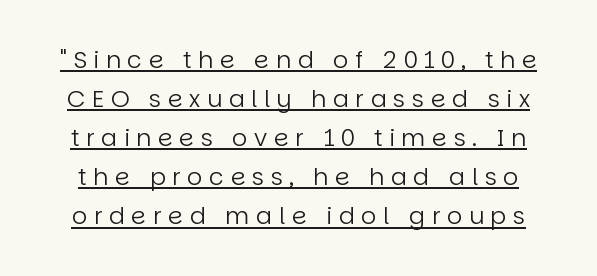
{"italic": "no", "bold": "no", "underline": "yes", "line_spacing": "normal", "line_spacing_ratio": 1.63, "letter_spacing": "wide", "letter_spacing_em": 0.27, "glyph_px": 24}
